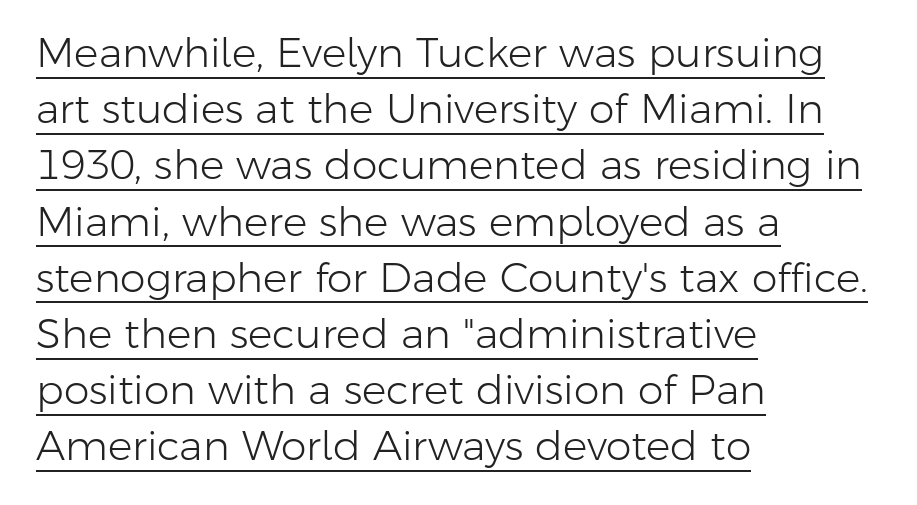
Is the stroke heavy? The answer is a plain regular-or-lighter. Whoever set this chose a conventional vertical rhythm. Letter spacing: default. The setting favours the left margin, as ordinary paragraphs usually do. The type sits square on the baseline with zero lean.
